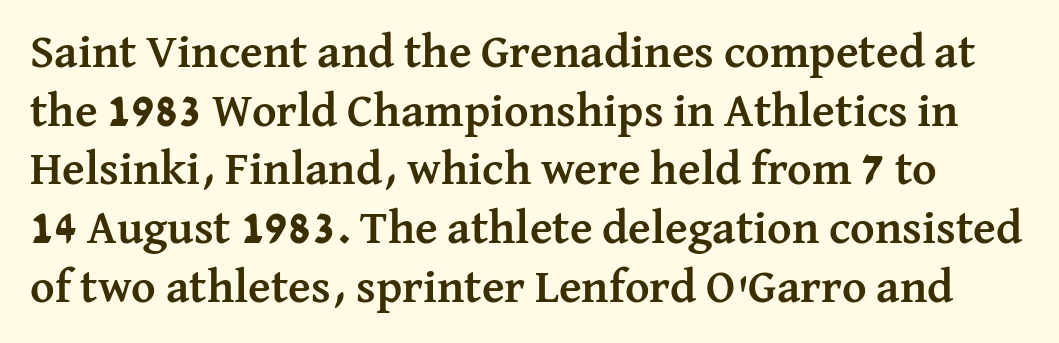
Q: Is the text bold? A: Yes.
Q: Is the text italic (slanted)? A: No, it is upright.
Q: Is the typeface a serif or a sans-serif typeface? A: Serif.
Q: Is the text underlined? A: No.
Q: Is the spacing between letters normal or unusually wide? A: Normal.
Q: Is the spacing between lines tight, normal or loose? A: Normal.
Q: Width (condensed, normal, or wide)? A: Normal.
Q: Stroke contrast? A: Medium.
Q: x-height? A: Medium.
Q: Monospaced? A: No.
